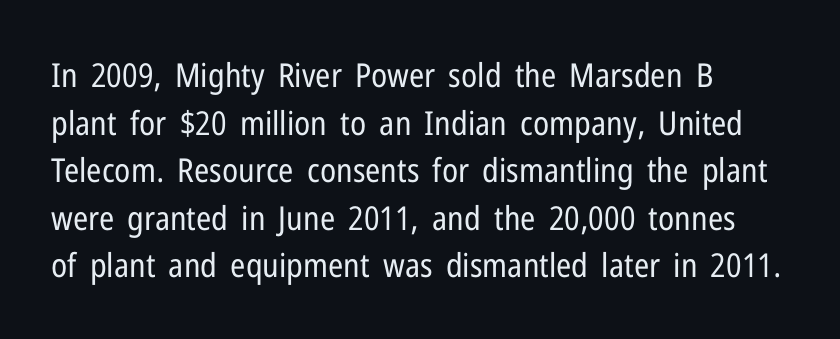
{"serif": "no", "italic": "no", "bold": "no", "weight": "regular", "width": "condensed", "stroke_contrast": "low", "x_height": "medium", "monospaced": "no", "underline": "no", "align": "left", "line_spacing": "normal", "line_spacing_ratio": 1.44, "letter_spacing": "normal", "letter_spacing_em": 0.0, "glyph_px": 33}
